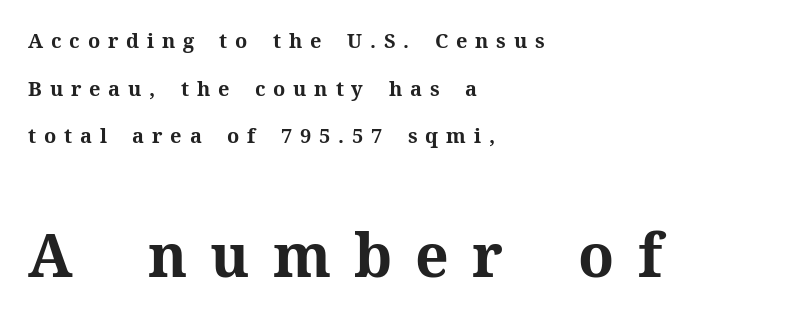
Q: Is the text bold? A: Yes.
Q: Is the text italic (slanted)? A: No, it is upright.
Q: Is the typeface a serif or a sans-serif typeface? A: Serif.
Q: Is the text underlined? A: No.
Q: How is the paragraph aligned? A: Left-aligned.
Q: Is the spacing between letters normal or unusually wide? A: Unusually wide.
Q: Is the spacing between lines tight, normal or loose? A: Loose.
Q: Which block of text is set in a larger size, the first (top) or the second (bottom)? A: The second (bottom) one.
Q: Width (condensed, normal, or wide)? A: Normal.
Q: Stroke contrast? A: Medium.
Q: x-height? A: Medium.
Q: Monospaced? A: No.
